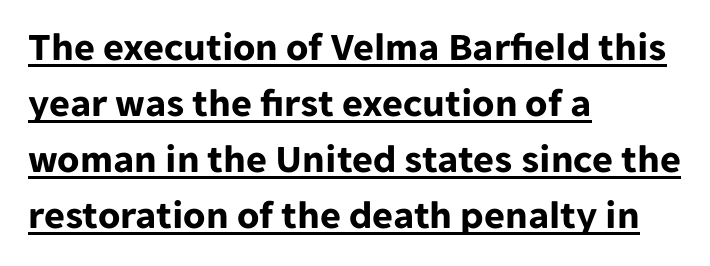
{"serif": "no", "italic": "no", "bold": "yes", "weight": "bold", "width": "normal", "stroke_contrast": "low", "x_height": "medium", "monospaced": "no", "underline": "yes", "align": "left", "line_spacing": "normal", "line_spacing_ratio": 1.4, "letter_spacing": "normal", "letter_spacing_em": 0.0, "glyph_px": 40}
